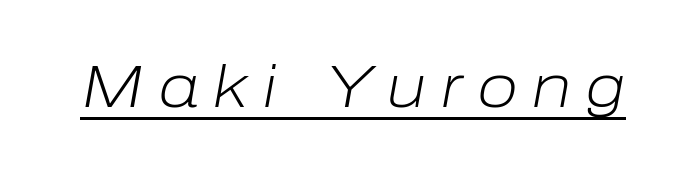
Letters have the restrained weight of plain body copy at most. Italic: yes, the glyphs are oblique. Someone cranked the tracking dial way up on this one. Do the characters align in a grid? No, the font is proportional.
